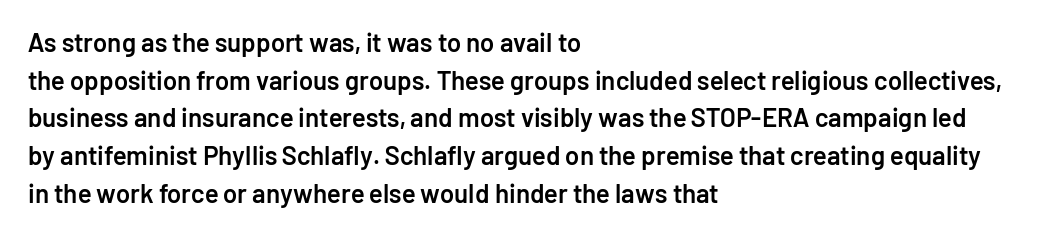
Q: Is the text bold? A: Semi-bold.
Q: Is the text italic (slanted)? A: No, it is upright.
Q: Is the text underlined? A: No.
Q: How is the paragraph aligned? A: Left-aligned.
Q: Is the spacing between letters normal or unusually wide? A: Normal.
Q: Is the spacing between lines tight, normal or loose? A: Normal.
